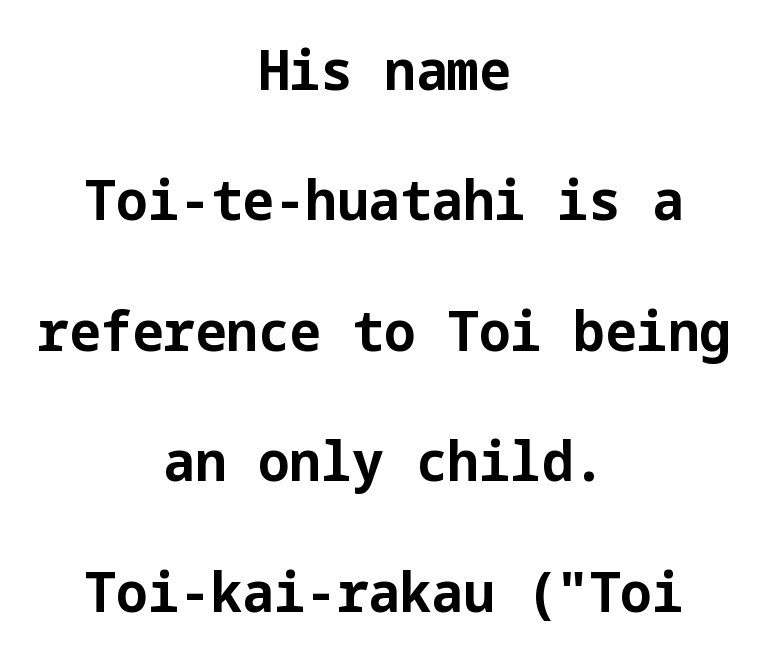
The type family on display is of the sans-serif kind. Strong, thick strokes mark this as bold type. Unmarked baselines from the first word to the last. Successive baselines arrive slowly, with a big drop between each.
